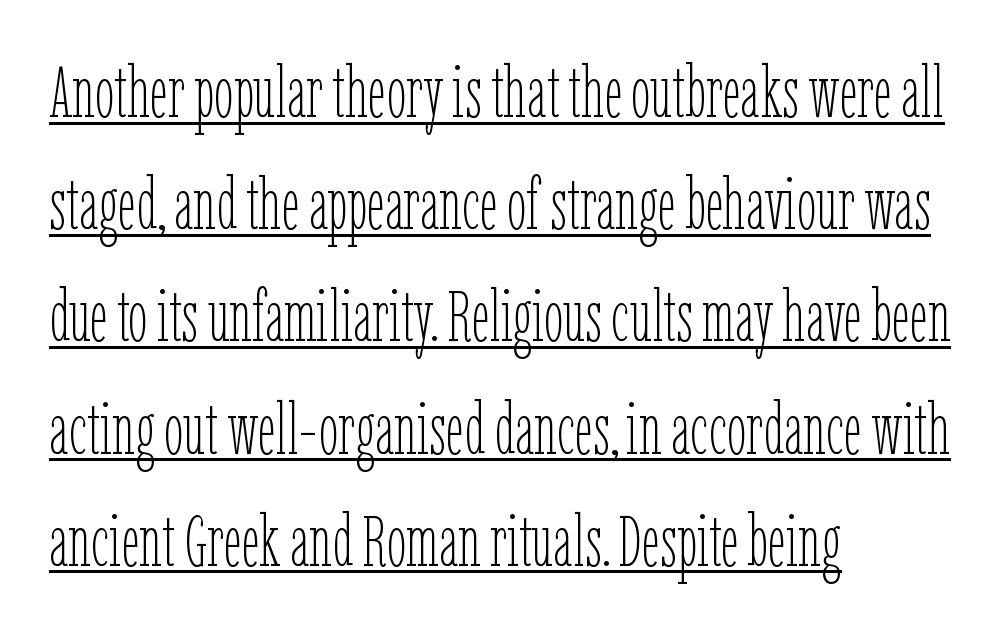
The image shows 71 px thin, condensed type, upright; set left-aligned, normal line spacing (1.58x), normal letter spacing, underlined; low stroke contrast and a medium x-height.
